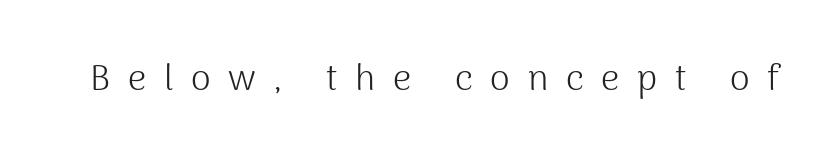
The image shows 36 px light sans-serif type, upright; set unusually wide letter spacing (+0.49 em), not underlined; medium stroke contrast and a medium x-height.
